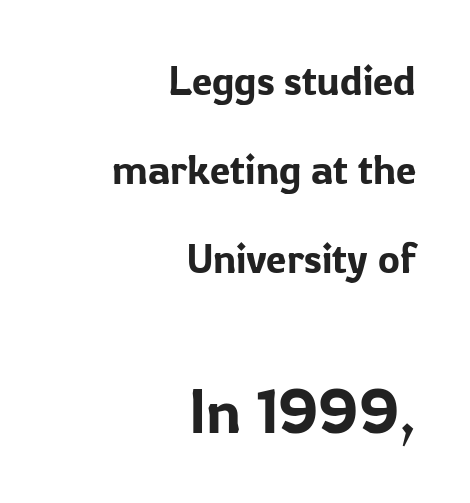
The image shows 62 px sans-serif type, upright; set right-aligned, loose line spacing (2.17x), normal letter spacing, not underlined; the second (bottom) block is 1.51x larger; low stroke contrast and a medium x-height.
